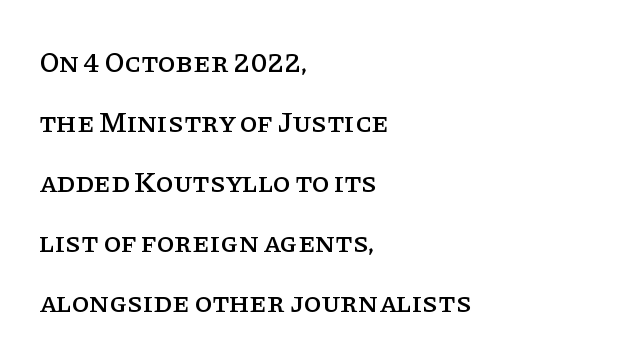
{"serif": "yes", "italic": "no", "width": "normal", "stroke_contrast": "low", "x_height": "large", "monospaced": "no", "underline": "no", "align": "left", "line_spacing": "loose", "line_spacing_ratio": 2.07, "letter_spacing": "normal", "letter_spacing_em": 0.0, "glyph_px": 29}
